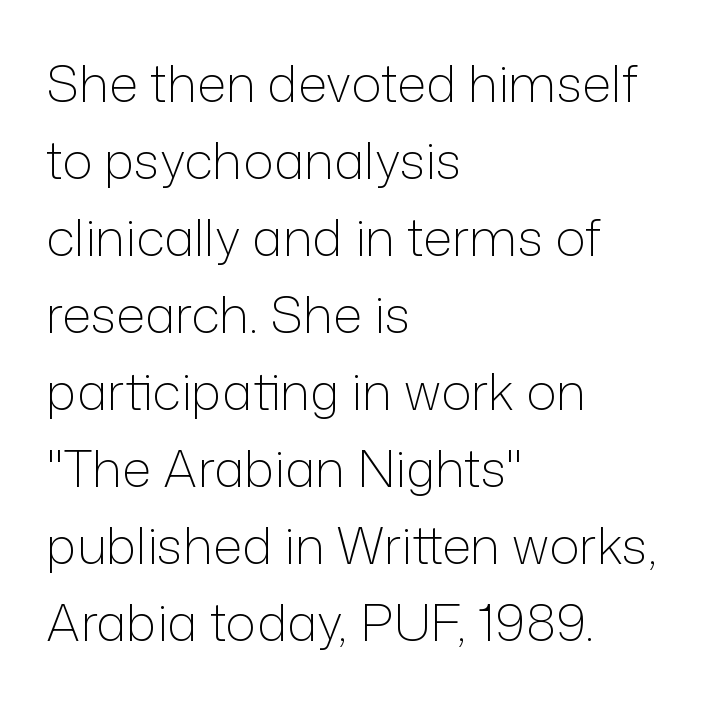
Q: Is the text bold? A: No.
Q: Is the text italic (slanted)? A: No, it is upright.
Q: Is the typeface a serif or a sans-serif typeface? A: Sans-serif.
Q: Is the text underlined? A: No.
Q: How is the paragraph aligned? A: Left-aligned.
Q: Is the spacing between letters normal or unusually wide? A: Normal.
Q: Is the spacing between lines tight, normal or loose? A: Normal.
Q: Width (condensed, normal, or wide)? A: Normal.
Q: Stroke contrast? A: Low.
Q: x-height? A: Medium.
Q: Monospaced? A: No.
